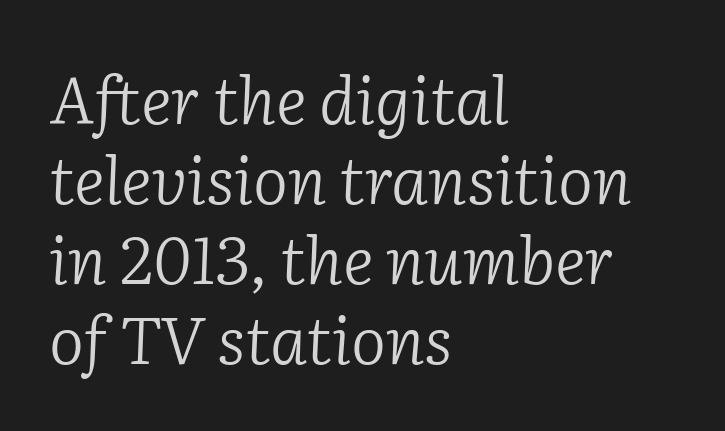
Q: Is the text bold? A: No.
Q: Is the text italic (slanted)? A: Yes, it leans right by about 2 degrees.
Q: Is the typeface a serif or a sans-serif typeface? A: Serif.
Q: Is the text underlined? A: No.
Q: How is the paragraph aligned? A: Left-aligned.
Q: Is the spacing between letters normal or unusually wide? A: Normal.
Q: Width (condensed, normal, or wide)? A: Normal.
Q: Stroke contrast? A: Low.
Q: x-height? A: Medium.
Q: Monospaced? A: No.
